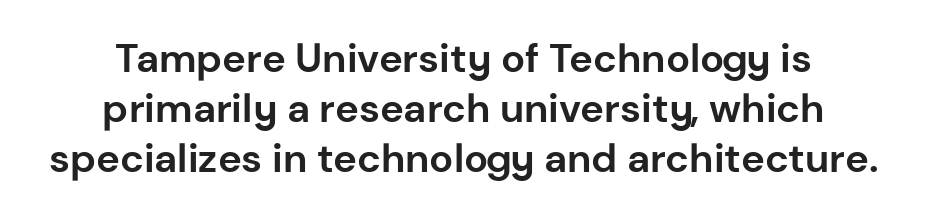
The image shows 40 px bold sans-serif type, upright; set centered, normal line spacing (1.25x), normal letter spacing, not underlined; low stroke contrast and a medium x-height.
